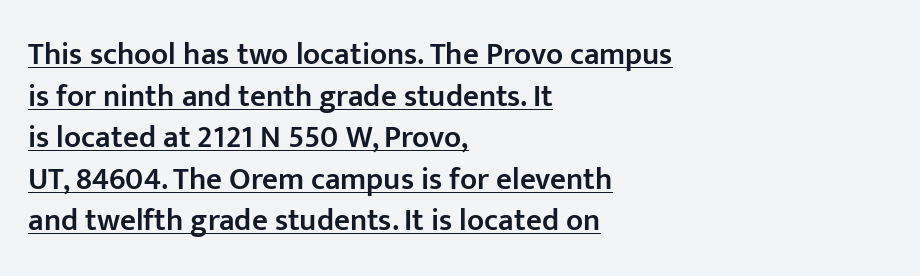
{"serif": "no", "italic": "no", "bold": "semi", "weight": "semibold", "width": "normal", "stroke_contrast": "low", "x_height": "medium", "monospaced": "no", "underline": "yes", "align": "left", "line_spacing": "normal", "line_spacing_ratio": 1.34, "letter_spacing": "normal", "letter_spacing_em": 0.0, "glyph_px": 31}
